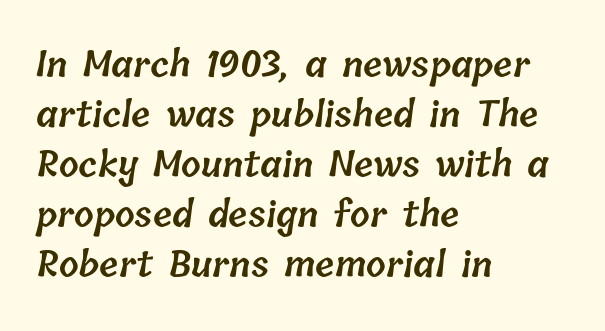
Q: Is the text bold? A: Semi-bold.
Q: Is the text underlined? A: No.
Q: How is the paragraph aligned? A: Left-aligned.
Q: Is the spacing between letters normal or unusually wide? A: Normal.
Q: Is the spacing between lines tight, normal or loose? A: Normal.
Q: Width (condensed, normal, or wide)? A: Normal.
Q: Stroke contrast? A: Low.
Q: x-height? A: Medium.
Q: Monospaced? A: No.
